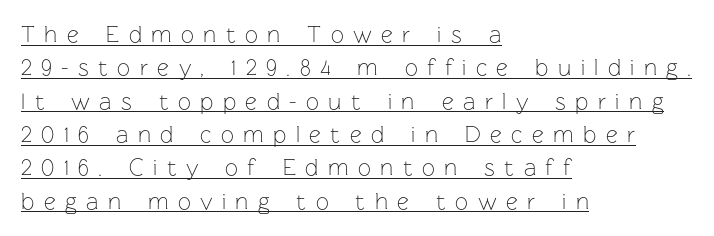
Quick note: interline space is typical. The characters are drawn with everyday or finer stroke widths. Beneath each row of characters lies a ruled line. The lettering stays uniformly vertical, giving the passage a roman look.
